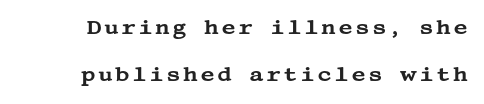
Q: Is the text italic (slanted)? A: No, it is upright.
Q: Is the text underlined? A: No.
Q: Is the spacing between lines tight, normal or loose? A: Loose.
